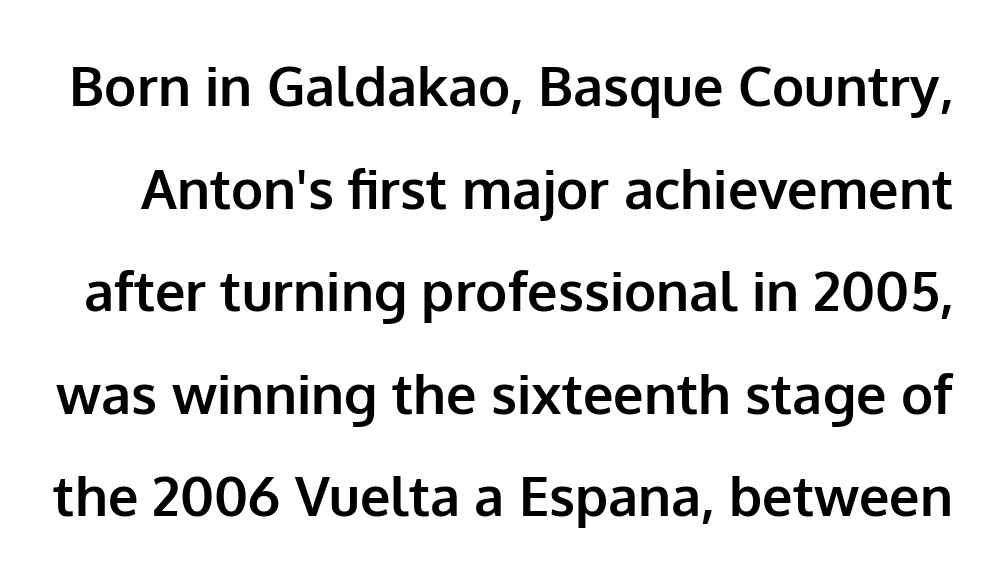
Look at the tracking — it's just the regular setting, nothing added. Here the designer chose a conventional face with non-uniform glyph widths. The face used here is a sans, in the tradition of grotesques and geometrics. Has an underline been added? It has not.
